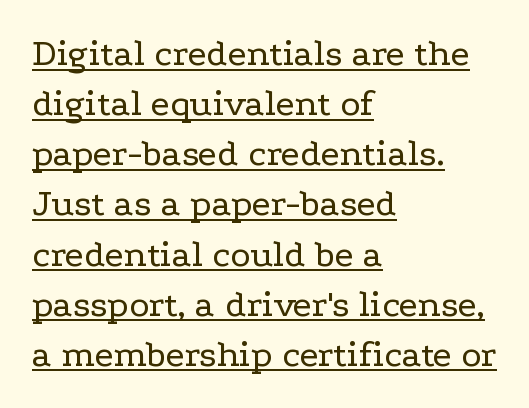
{"serif": "yes", "italic": "no", "bold": "no", "weight": "regular", "width": "wide", "stroke_contrast": "low", "x_height": "medium", "monospaced": "no", "underline": "yes", "align": "left", "line_spacing": "normal", "line_spacing_ratio": 1.32, "letter_spacing": "normal", "letter_spacing_em": 0.0, "glyph_px": 38}
